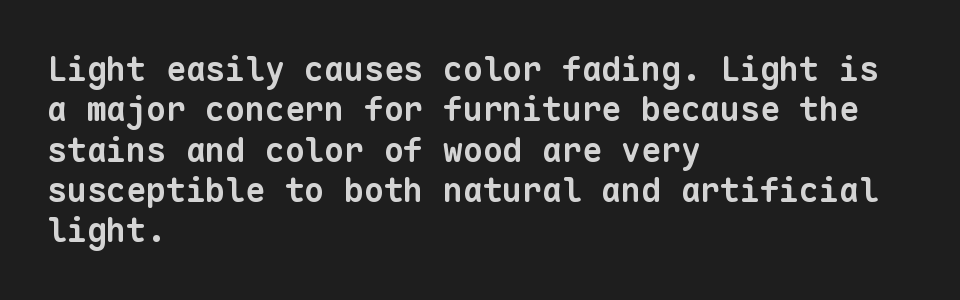
{"serif": "no", "bold": "yes", "weight": "bold", "width": "normal", "stroke_contrast": "low", "x_height": "medium", "monospaced": "yes", "underline": "no", "align": "left", "line_spacing_ratio": 1.22, "letter_spacing": "normal", "letter_spacing_em": 0.0, "glyph_px": 33}
